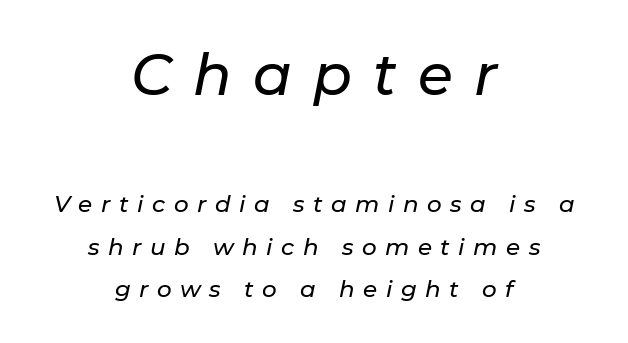
The image shows 57 px text type, italic (leaning right); set centered, line spacing 1.84x, unusually wide letter spacing (+0.37 em), not underlined; the first (top) block is 2.48x larger; low stroke contrast and a medium x-height.
